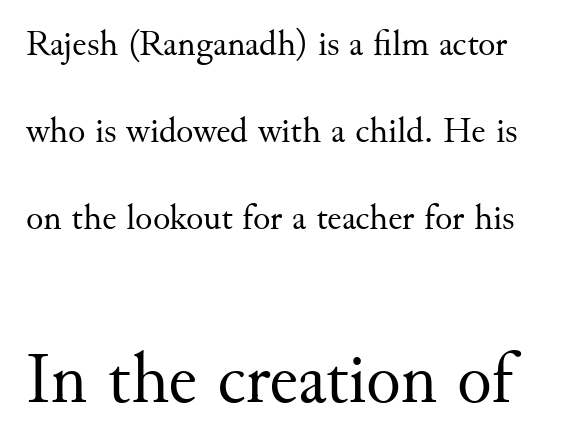
{"serif": "yes", "italic": "no", "bold": "no", "weight": "regular", "width": "normal", "stroke_contrast": "medium", "x_height": "small", "monospaced": "no", "underline": "no", "line_spacing": "loose", "line_spacing_ratio": 2.41, "letter_spacing": "normal", "letter_spacing_em": 0.0, "larger_block": "second", "size_ratio": 2.0, "glyph_px": 72}
